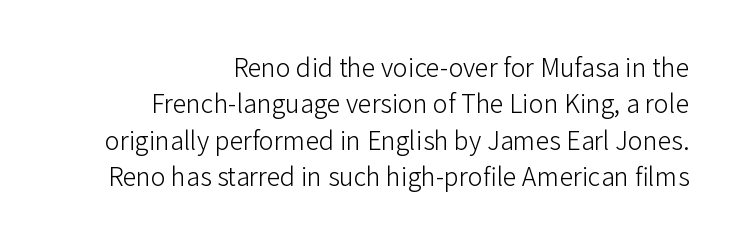
A bare baseline throughout the passage. A quiet, ordinary-to-light weight characterises the typeface. Layout note: lines flush right. The letters stand upright; this is a roman face. How would I describe the line gaps? Plain and ordinary. Default kerning and tracking; the words read as compact shapes.
